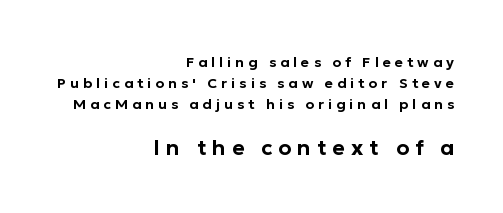
{"italic": "no", "underline": "no", "align": "right", "line_spacing": "normal", "line_spacing_ratio": 1.5, "letter_spacing": "wide", "letter_spacing_em": 0.29, "larger_block": "second", "size_ratio": 1.5, "glyph_px": 21}
